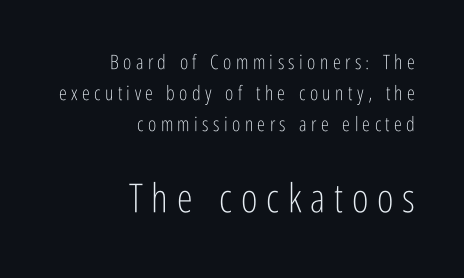
Visually, the bottom section dominates because its glyphs are scaled up. The specimen omits any rule beneath the text block's lines. This rendering employs a face without finishing strokes, i.e., a sans-serif. The tracking reads as deliberately expanded to a designer's eye. What's the leading like? Ordinary, nothing unusual. These lines are rendered in a variable-pitch font.
